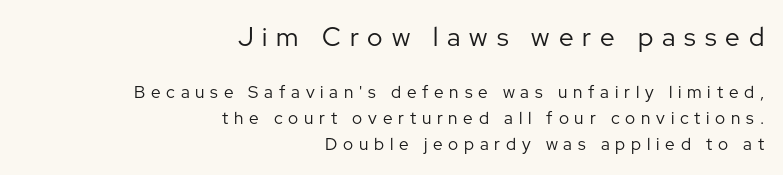
The image shows 26 px text type, upright; set right-aligned, normal line spacing (1.53x), unusually wide letter spacing (+0.34 em), not underlined; the first (top) block is 1.53x larger.
